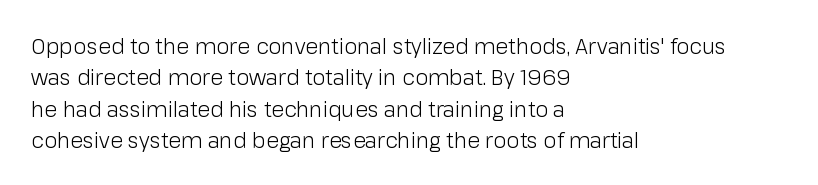
{"italic": "no", "bold": "no", "underline": "no", "align": "left", "line_spacing": "normal", "line_spacing_ratio": 1.49, "letter_spacing": "normal", "letter_spacing_em": 0.0, "glyph_px": 21}
